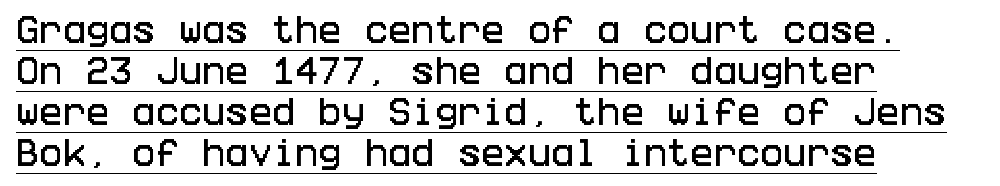
The image shows 31 px condensed sans-serif type, upright; set left-aligned, normal line spacing (1.32x), normal letter spacing, underlined; low stroke contrast and a large x-height.
